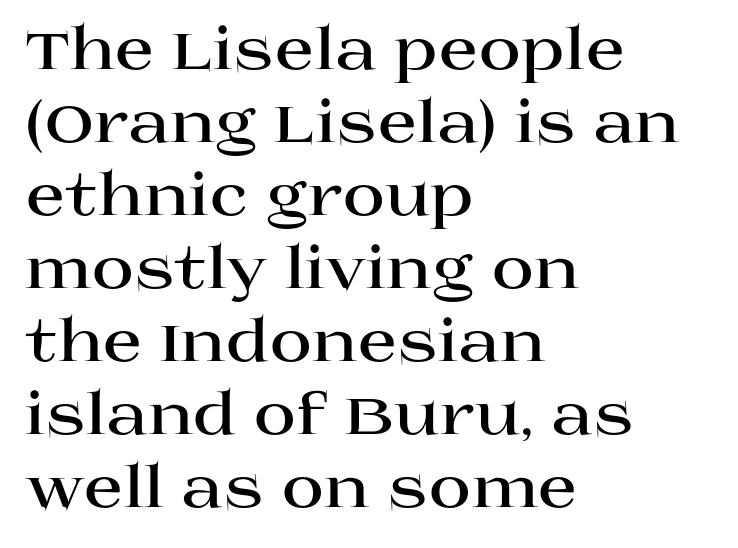
The image shows 58 px bold, wide serif type, upright; set left-aligned, normal line spacing (1.26x), normal letter spacing, not underlined; high stroke contrast and a large x-height.
